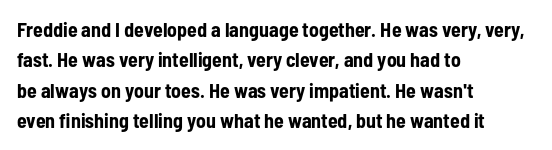
Heavy, bold letterforms. The rendering anchors every line to the left-hand side. The line-height multiplier appears to be the usual default. Style check: upright. There is no visible air inserted between adjacent glyphs. Descenders hang freely into open space.
